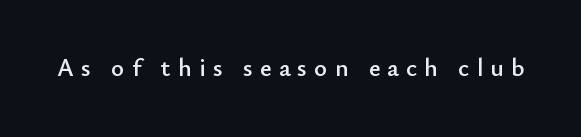
Q: Is the text italic (slanted)? A: No, it is upright.
Q: Is the text underlined? A: No.
Q: Is the spacing between letters normal or unusually wide? A: Unusually wide.
